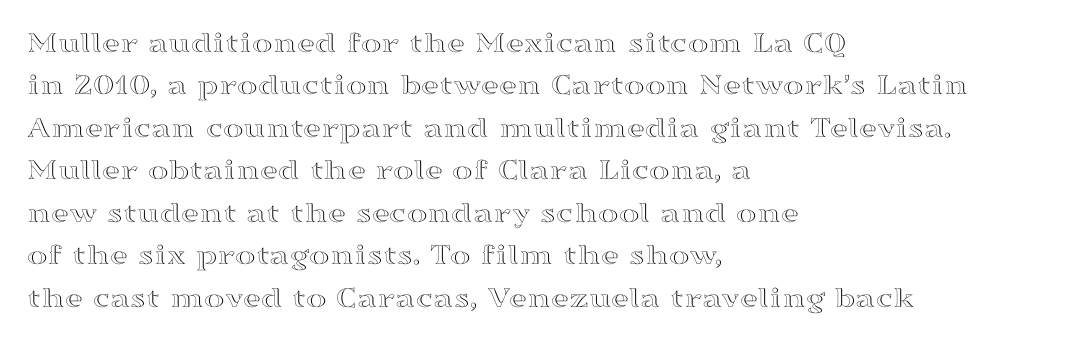
Do the characters align in a grid? No, the font is proportional. Summary of vertical rhythm: regular, with standard interline spacing. Lines of text with bare space underneath. The type is set solid horizontally, with unmodified tracking. The typesetter chose a ragged-right arrangement here. The lettering stays uniformly vertical, giving the passage a roman look.
